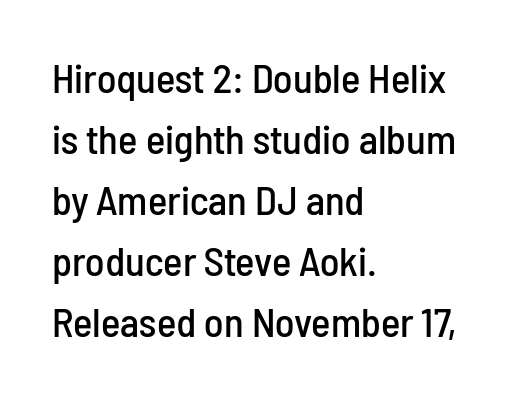
{"serif": "no", "italic": "no", "width": "condensed", "stroke_contrast": "low", "x_height": "medium", "monospaced": "no", "underline": "no", "align": "left", "line_spacing": "normal", "line_spacing_ratio": 1.49, "letter_spacing": "normal", "letter_spacing_em": 0.0, "glyph_px": 41}
